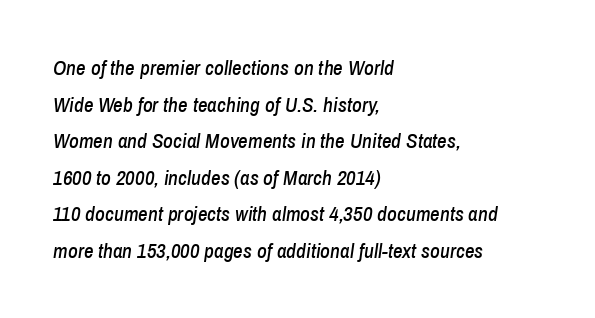
The image shows 21 px text type, italic (leaning right); set left-aligned, line spacing 1.74x, normal letter spacing, not underlined.
